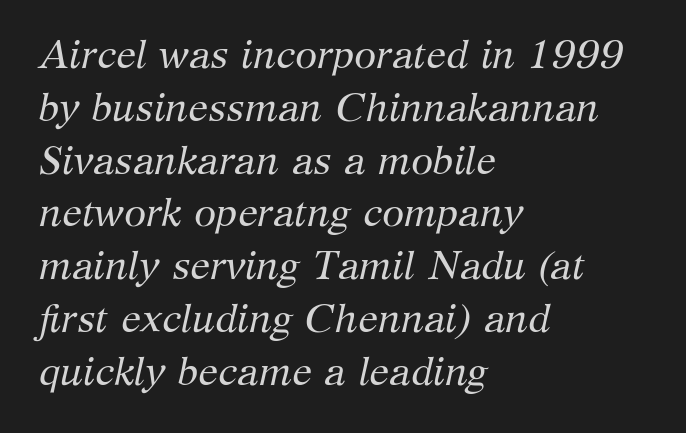
The image shows 40 px regular-weight serif type, italic (leaning right); set left-aligned, normal line spacing (1.32x), normal letter spacing, not underlined; medium stroke contrast and a medium x-height.
